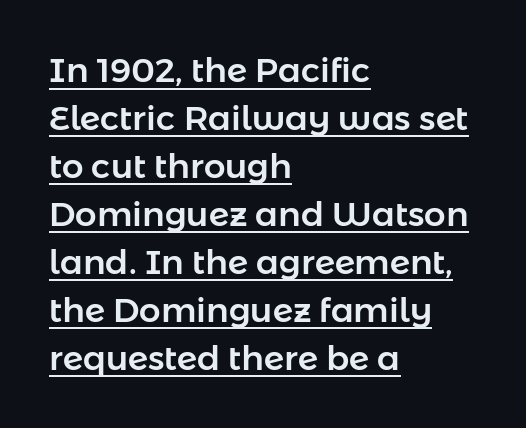
Q: Is the text italic (slanted)? A: No, it is upright.
Q: Is the typeface a serif or a sans-serif typeface? A: Sans-serif.
Q: Is the text underlined? A: Yes.
Q: How is the paragraph aligned? A: Left-aligned.
Q: Is the spacing between letters normal or unusually wide? A: Normal.
Q: Is the spacing between lines tight, normal or loose? A: Normal.
Q: Width (condensed, normal, or wide)? A: Normal.
Q: Stroke contrast? A: Low.
Q: x-height? A: Medium.
Q: Monospaced? A: No.
